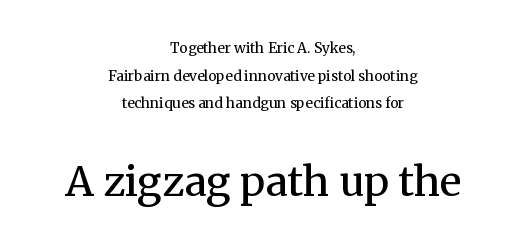
{"serif": "yes", "italic": "no", "bold": "no", "weight": "regular", "width": "normal", "stroke_contrast": "medium", "x_height": "medium", "monospaced": "no", "underline": "no", "align": "center", "line_spacing": "loose", "line_spacing_ratio": 1.97, "letter_spacing": "normal", "letter_spacing_em": 0.0, "larger_block": "second", "size_ratio": 2.93, "glyph_px": 41}
